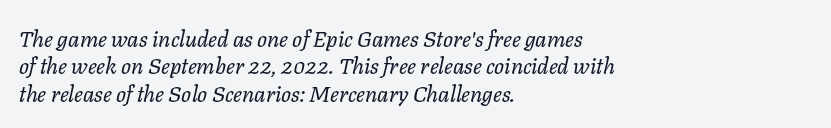
The compositor pushed each line to the left boundary. Does the leading feel generous? No, just average. The string is rendered with underlining switched off. The typesetting does not lean heavy: it is not bold.
